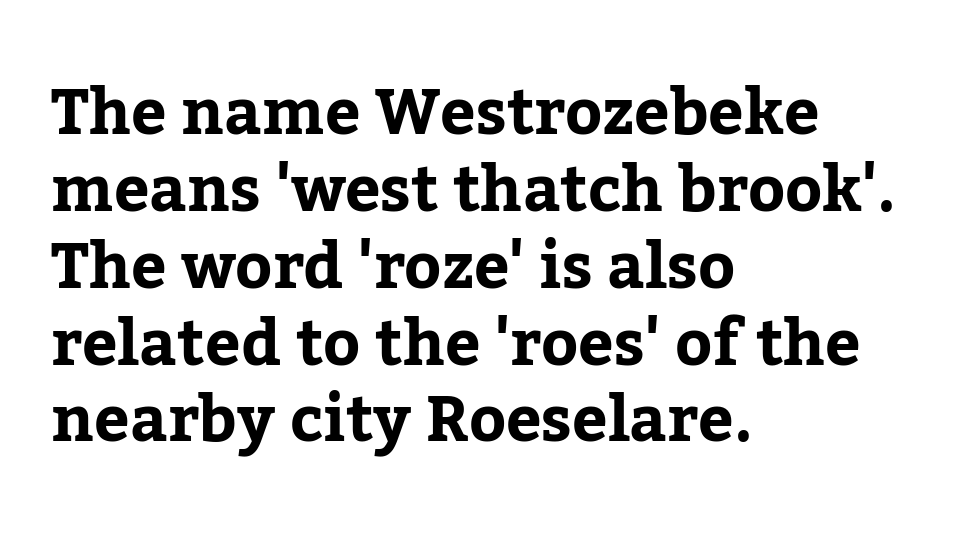
The letters stand upright; this is a roman face. Spacing verdict: proportional, widths tailored to each character. Nothing unusual about the tracking: characters are spaced as the font intends. Visually the block forms a straight wall on the left and a jagged coastline on the right. No word sits above an underline. You'd pick this weight for a headline — it's a proper bold.
